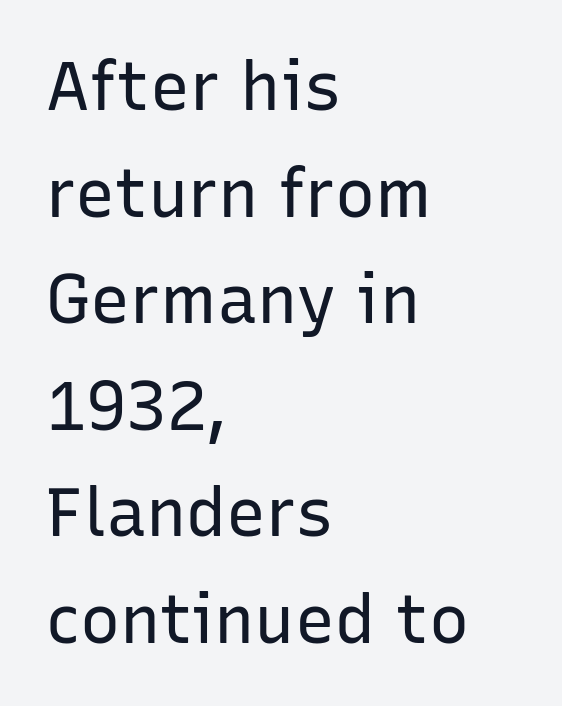
The image shows 67 px regular-weight sans-serif type, upright; set left-aligned, normal line spacing (1.59x), normal letter spacing, not underlined; low stroke contrast and a medium x-height.
